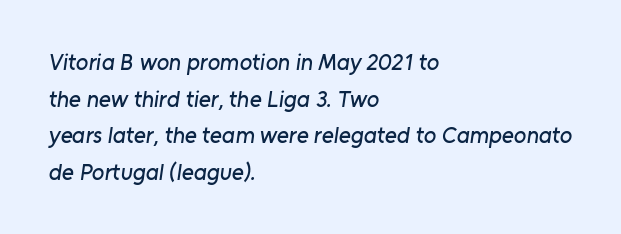
Q: Is the text underlined? A: No.
Q: How is the paragraph aligned? A: Left-aligned.
Q: Is the spacing between letters normal or unusually wide? A: Normal.
Q: Is the spacing between lines tight, normal or loose? A: Normal.
